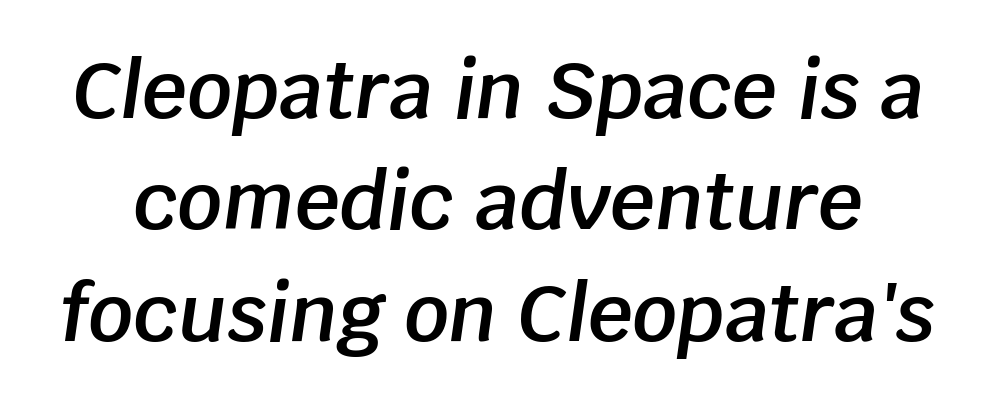
The image shows 79 px semibold type, italic (leaning right); set normal line spacing (1.41x), normal letter spacing, not underlined; low stroke contrast and a large x-height.
